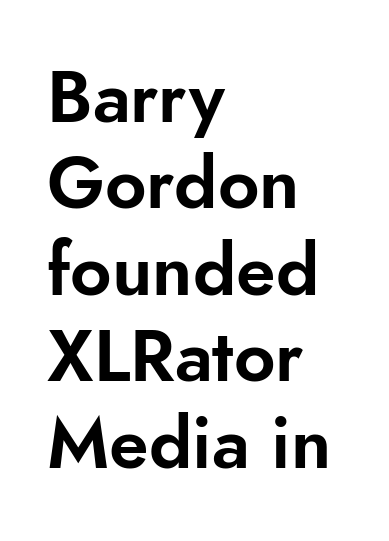
Every row of glyphs begins at an identical x-position on the left. Letter spacing: default. Any mark beneath the type? The region is blank. Posture: vertical.
